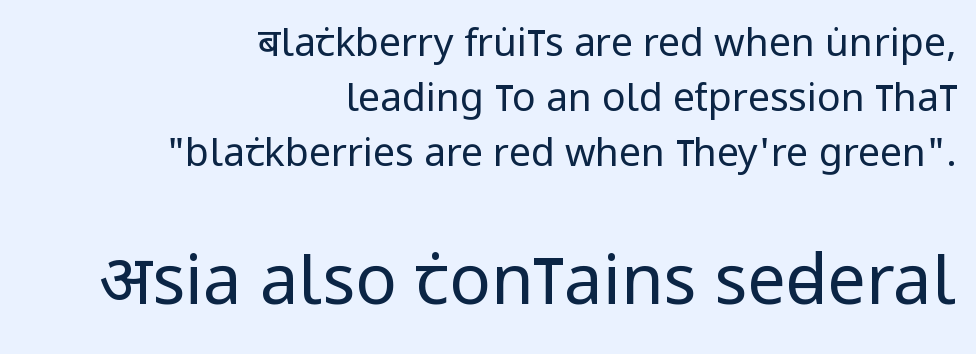
Q: Is the text bold? A: No.
Q: Is the text italic (slanted)? A: No, it is upright.
Q: Is the typeface a serif or a sans-serif typeface? A: Sans-serif.
Q: Is the text underlined? A: No.
Q: How is the paragraph aligned? A: Right-aligned.
Q: Is the spacing between letters normal or unusually wide? A: Normal.
Q: Is the spacing between lines tight, normal or loose? A: Normal.
Q: Which block of text is set in a larger size, the first (top) or the second (bottom)? A: The second (bottom) one.
Q: Width (condensed, normal, or wide)? A: Condensed.
Q: Stroke contrast? A: Low.
Q: x-height? A: Large.
Q: Monospaced? A: No.
